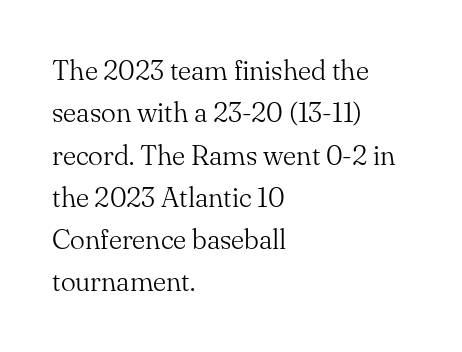
{"serif": "yes", "italic": "no", "bold": "no", "weight": "light", "width": "normal", "stroke_contrast": "medium", "x_height": "small", "monospaced": "no", "underline": "no", "align": "left", "line_spacing": "normal", "line_spacing_ratio": 1.51, "letter_spacing": "normal", "letter_spacing_em": 0.0, "glyph_px": 28}
